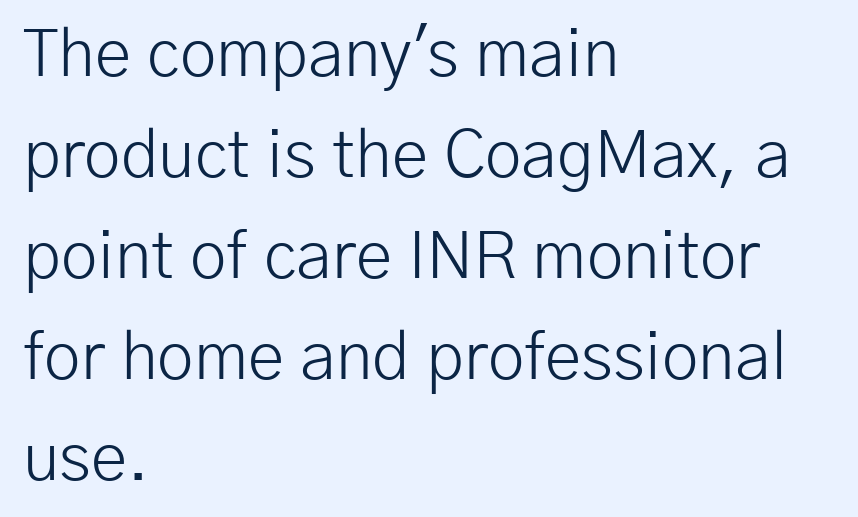
Each new line begins a customary step beneath the previous one. Type without underlining. Think of a printed novel: that variable character pitch is what you see here. Serif or sans? Sans — the stroke terminals are bare. The rendering keeps characters at their native spacing. Typeset ragged right — the left edge is the straight one.
